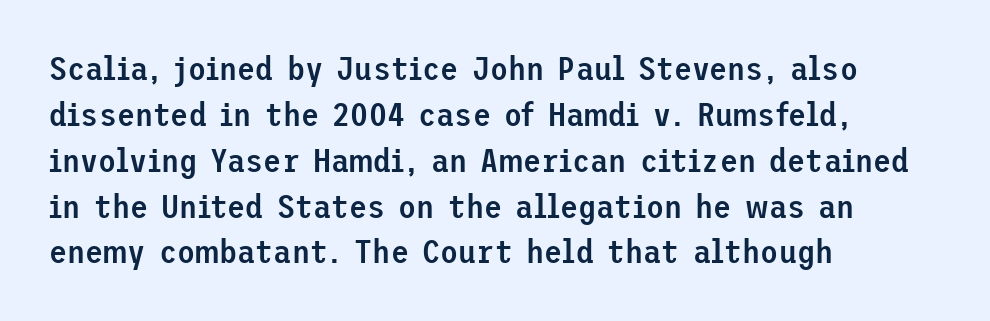
Q: Is the text bold? A: Semi-bold.
Q: Is the text italic (slanted)? A: No, it is upright.
Q: Is the typeface a serif or a sans-serif typeface? A: Sans-serif.
Q: Is the text underlined? A: No.
Q: How is the paragraph aligned? A: Left-aligned.
Q: Is the spacing between letters normal or unusually wide? A: Normal.
Q: Is the spacing between lines tight, normal or loose? A: Normal.
Q: Width (condensed, normal, or wide)? A: Normal.
Q: Stroke contrast? A: Low.
Q: x-height? A: Medium.
